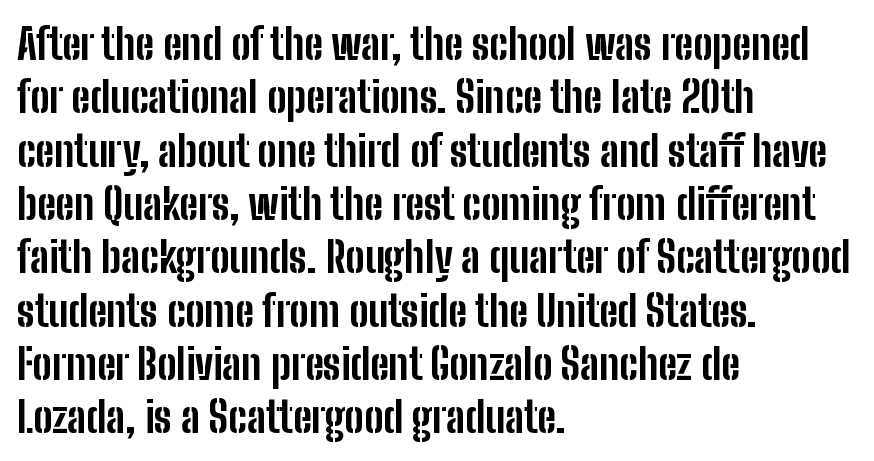
The image shows 43 px bold, condensed sans-serif type, upright; set left-aligned, line spacing 1.24x, normal letter spacing, not underlined; low stroke contrast and a medium x-height.
